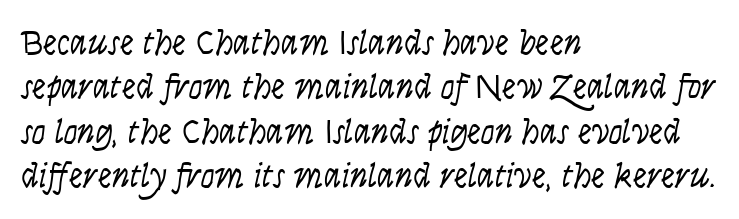
The image shows 35 px light, condensed sans-serif type; set left-aligned, normal line spacing (1.27x), normal letter spacing, not underlined; low stroke contrast and a large x-height.
